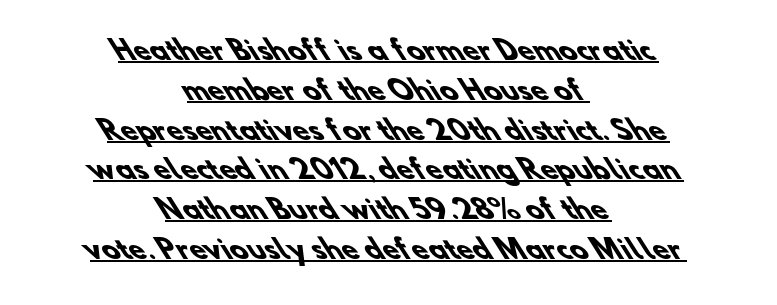
What decoration does the sample have? An underline. No extra tracking has been applied to these lines. Its strokes are broad and dark, the hallmark of bold type. Horizontal alignment here is central, giving a formal, balanced look. Is there much room between lines? A standard amount, neither cramped nor airy.
